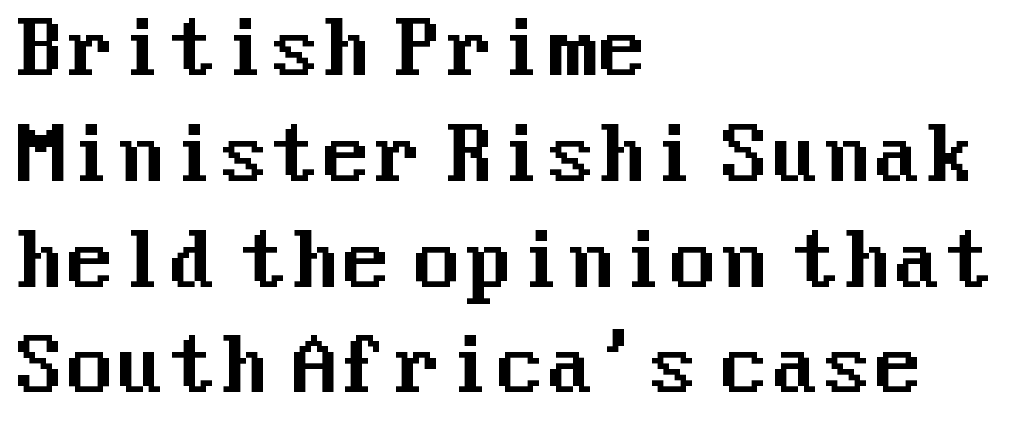
{"serif": "no", "italic": "no", "width": "normal", "stroke_contrast": "medium", "x_height": "medium", "underline": "no", "align": "left", "line_spacing": "normal", "line_spacing_ratio": 1.43, "letter_spacing": "normal", "letter_spacing_em": 0.0, "glyph_px": 74}
